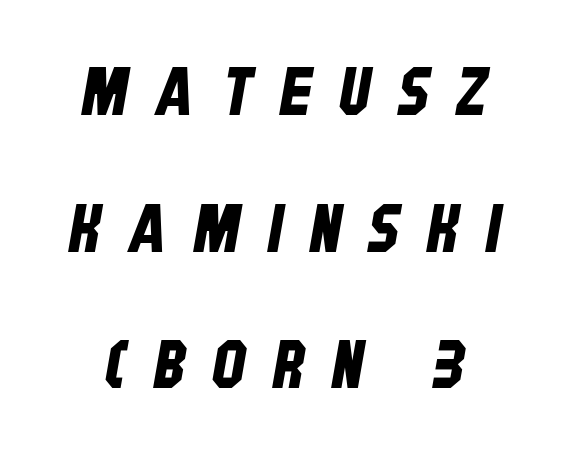
Q: Is the typeface a serif or a sans-serif typeface? A: Sans-serif.
Q: Is the text underlined? A: No.
Q: Is the spacing between letters normal or unusually wide? A: Unusually wide.
Q: Is the spacing between lines tight, normal or loose? A: Loose.
Q: Width (condensed, normal, or wide)? A: Condensed.
Q: Stroke contrast? A: Low.
Q: x-height? A: Large.
Q: Monospaced? A: No.
